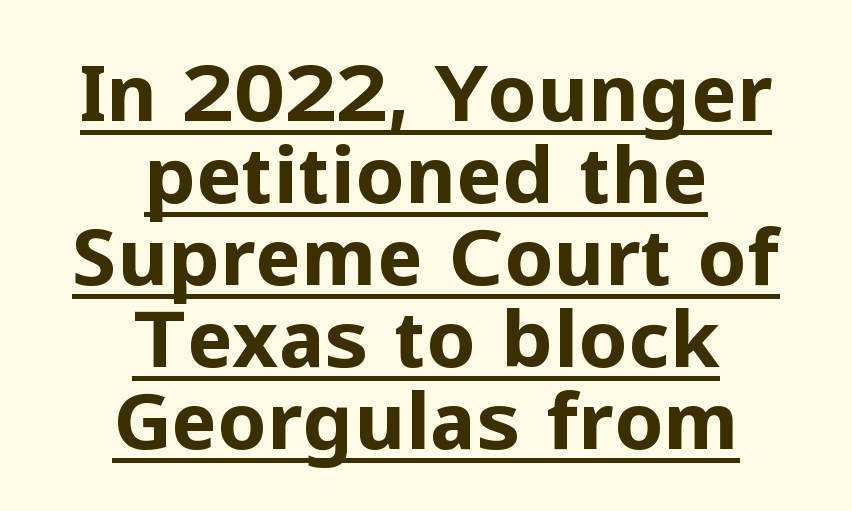
The image shows 78 px bold sans-serif type, upright; set centered, tight line spacing (1.05x), normal letter spacing, underlined; low stroke contrast and a medium x-height.
